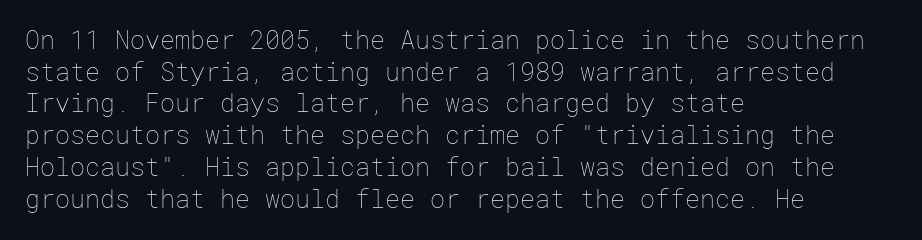
The image shows 25 px text type, upright; set left-aligned, normal line spacing (1.27x), normal letter spacing, not underlined.
